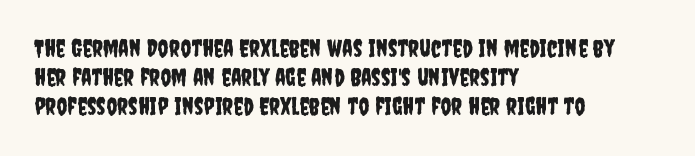
The image shows 24 px text type, upright; set left-aligned, line spacing 1.21x, normal letter spacing, not underlined.
